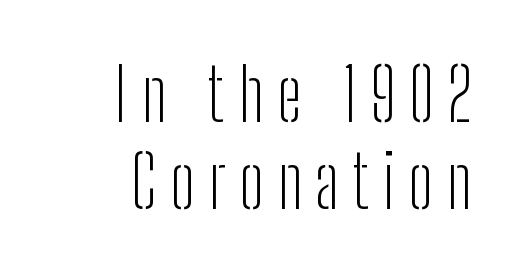
Think of a printed novel: that variable character pitch is what you see here. The lettering stays uniformly vertical, giving the passage a roman look. Bare-footed words on every line. Regarding serifs, this sample does without them.
